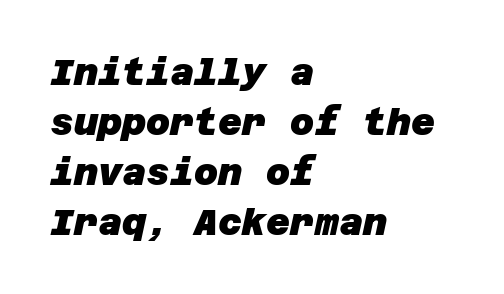
{"serif": "no", "bold": "yes", "weight": "heavy", "width": "normal", "stroke_contrast": "low", "x_height": "large", "underline": "no", "align": "left", "line_spacing": "normal", "line_spacing_ratio": 1.35, "letter_spacing": "normal", "letter_spacing_em": 0.0, "glyph_px": 37}
